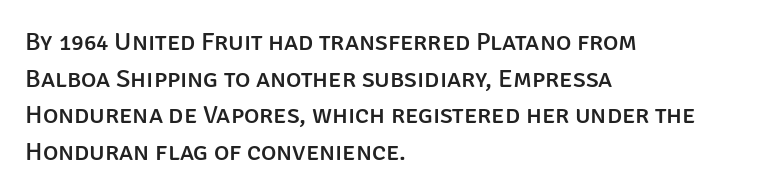
Q: Is the text italic (slanted)? A: No, it is upright.
Q: Is the text underlined? A: No.
Q: How is the paragraph aligned? A: Left-aligned.
Q: Is the spacing between letters normal or unusually wide? A: Normal.
Q: Is the spacing between lines tight, normal or loose? A: Normal.
